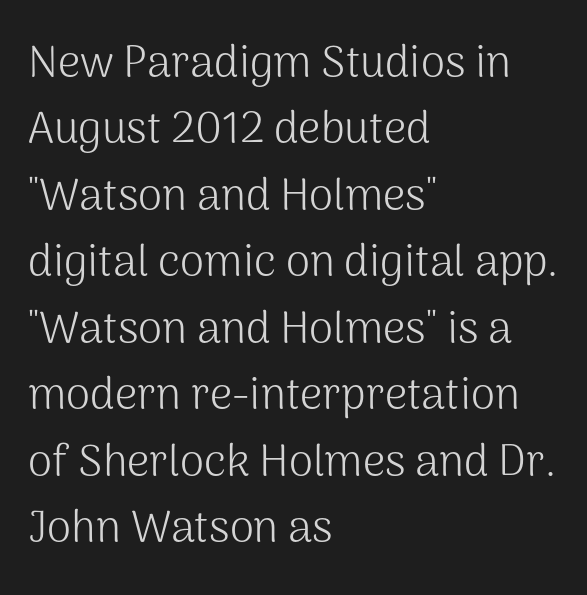
Q: Is the text bold? A: No.
Q: Is the text italic (slanted)? A: No, it is upright.
Q: Is the typeface a serif or a sans-serif typeface? A: Sans-serif.
Q: Is the text underlined? A: No.
Q: How is the paragraph aligned? A: Left-aligned.
Q: Is the spacing between letters normal or unusually wide? A: Normal.
Q: Is the spacing between lines tight, normal or loose? A: Normal.
Q: Width (condensed, normal, or wide)? A: Normal.
Q: Stroke contrast? A: Medium.
Q: x-height? A: Medium.
Q: Monospaced? A: No.
